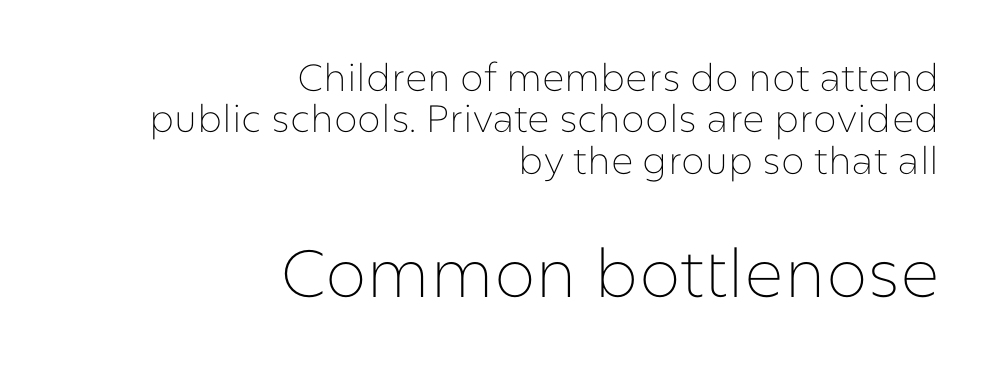
Varying glyph widths throughout — classic text-font behaviour. Weight: not bold — regular or lighter. A bare baseline throughout the passage. No extra tracking has been applied to these lines. Observe the absence of serifs on each vertical stroke in this sample. The designer gave the closing block more size than the opening block.
